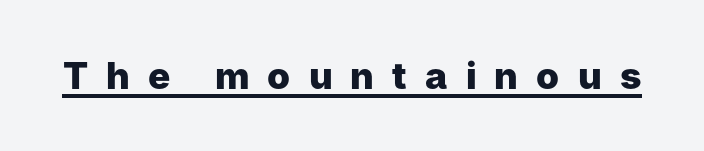
You could not count columns in this text — the font is proportionally spaced. How heavy is the stroke? Heavy — this is a bold. Ordinary non-slanted type is in use. The specimen includes a rule beneath the text block's lines. A typesetter would label this face a sans.
